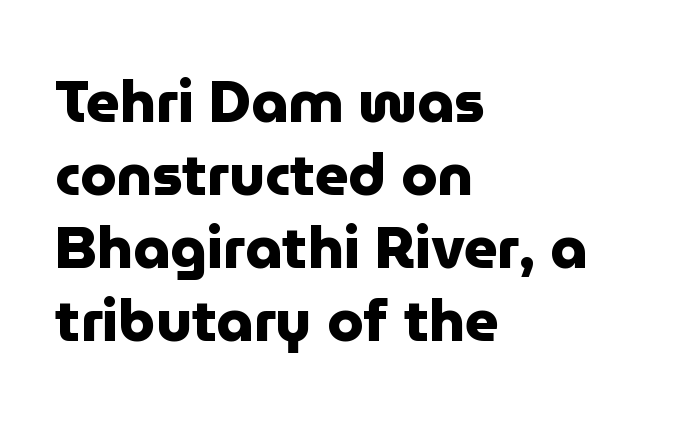
Q: Is the text bold? A: Yes.
Q: Is the text italic (slanted)? A: No, it is upright.
Q: Is the typeface a serif or a sans-serif typeface? A: Sans-serif.
Q: Is the text underlined? A: No.
Q: How is the paragraph aligned? A: Left-aligned.
Q: Is the spacing between letters normal or unusually wide? A: Normal.
Q: Is the spacing between lines tight, normal or loose? A: Normal.
Q: Width (condensed, normal, or wide)? A: Normal.
Q: Stroke contrast? A: Low.
Q: x-height? A: Medium.
Q: Monospaced? A: No.
